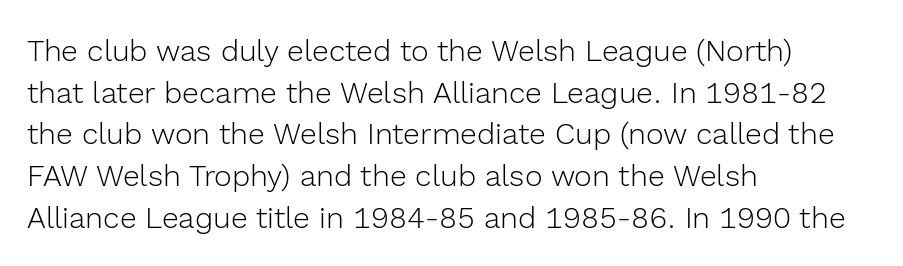
{"serif": "no", "italic": "no", "bold": "no", "weight": "light", "width": "normal", "x_height": "medium", "monospaced": "no", "underline": "no", "align": "left", "line_spacing": "normal", "line_spacing_ratio": 1.39, "letter_spacing": "normal", "letter_spacing_em": 0.0, "glyph_px": 30}
